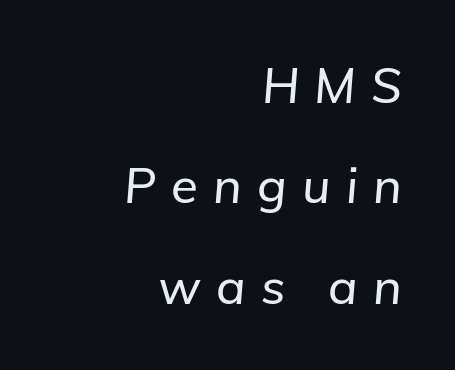
The image shows 49 px text type, italic (leaning right); set right-aligned, loose line spacing (2.05x), unusually wide letter spacing (+0.31 em), not underlined; low stroke contrast and a medium x-height.
